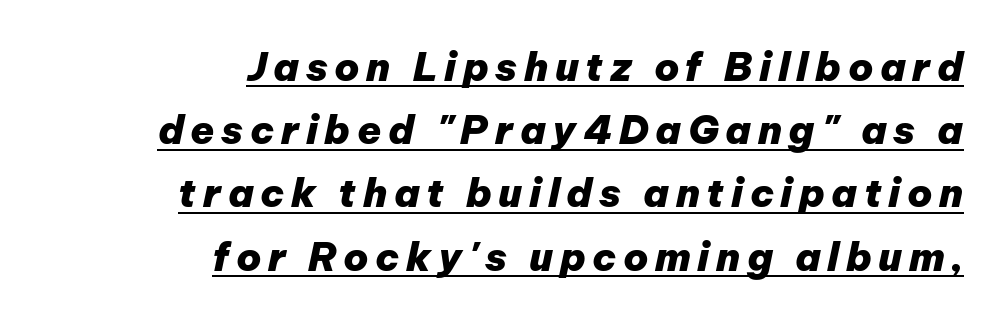
{"italic": "yes", "lean": "right", "slant_degrees": 12, "bold": "yes", "weight": "heavy", "width": "normal", "stroke_contrast": "low", "x_height": "medium", "monospaced": "no", "underline": "yes", "align": "right", "line_spacing": "normal", "line_spacing_ratio": 1.62, "glyph_px": 39}
